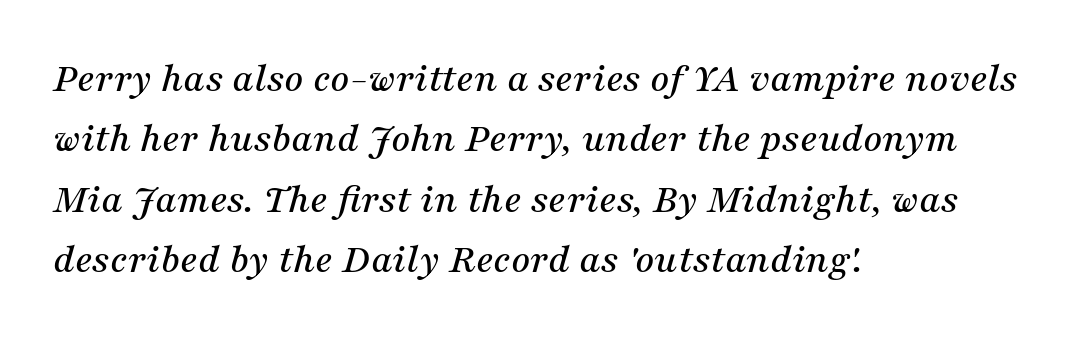
{"serif": "yes", "italic": "yes", "lean": "right", "slant_degrees": 16, "width": "normal", "stroke_contrast": "medium", "x_height": "medium", "monospaced": "no", "underline": "no", "align": "left", "line_spacing": "normal", "line_spacing_ratio": 1.44, "letter_spacing": "normal", "letter_spacing_em": 0.0, "glyph_px": 42}
